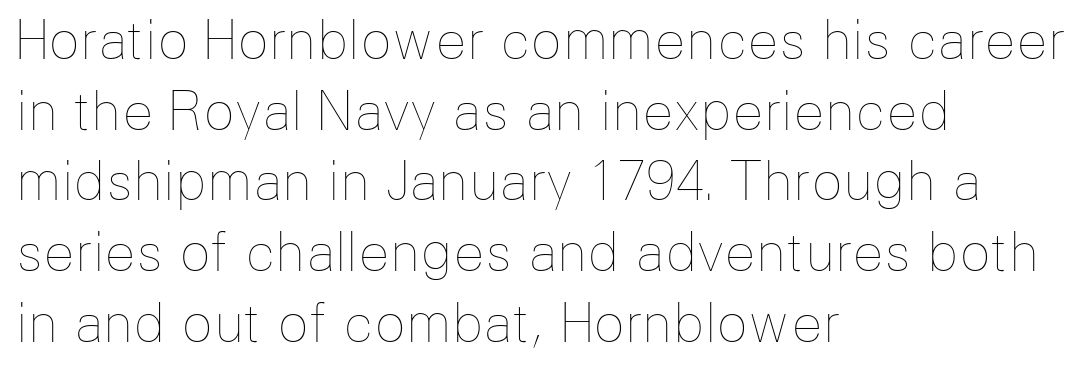
The image shows 52 px thin type, upright; set left-aligned, normal line spacing (1.36x), normal letter spacing, not underlined; low stroke contrast and a medium x-height.
